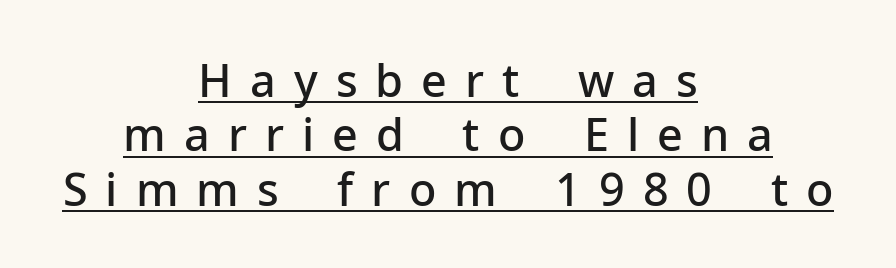
The image shows 45 px semibold sans-serif type, upright; set centered, line spacing 1.21x, unusually wide letter spacing (+0.4 em), underlined; low stroke contrast and a medium x-height.
